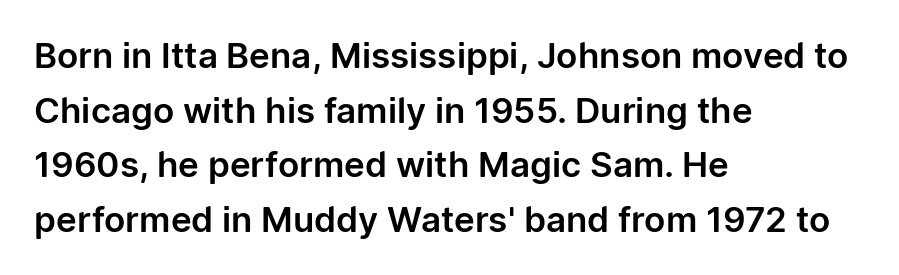
{"serif": "no", "italic": "no", "width": "normal", "stroke_contrast": "low", "x_height": "medium", "monospaced": "no", "underline": "no", "align": "left", "line_spacing": "normal", "line_spacing_ratio": 1.56, "letter_spacing": "normal", "letter_spacing_em": 0.0, "glyph_px": 35}
